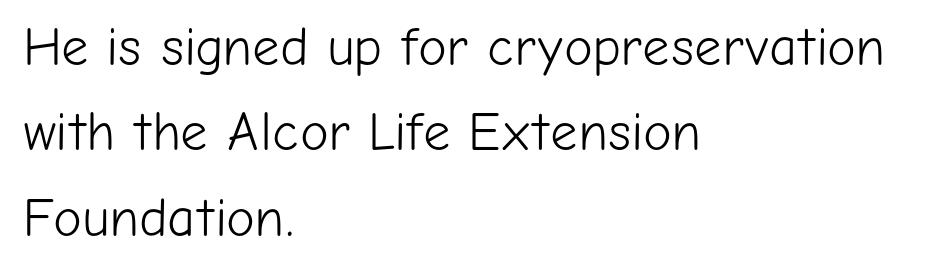
Q: Is the text bold? A: No.
Q: Is the text italic (slanted)? A: No, it is upright.
Q: Is the typeface a serif or a sans-serif typeface? A: Sans-serif.
Q: Is the text underlined? A: No.
Q: How is the paragraph aligned? A: Left-aligned.
Q: Is the spacing between letters normal or unusually wide? A: Normal.
Q: Is the spacing between lines tight, normal or loose? A: Normal.
Q: Width (condensed, normal, or wide)? A: Normal.
Q: Stroke contrast? A: Low.
Q: x-height? A: Medium.
Q: Monospaced? A: No.
